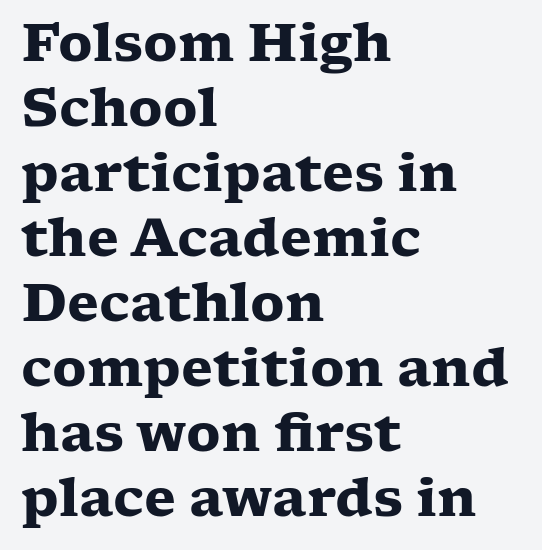
The image shows 52 px heavy, wide serif type, upright; set left-aligned, normal line spacing (1.25x), normal letter spacing, not underlined; low stroke contrast and a medium x-height.
